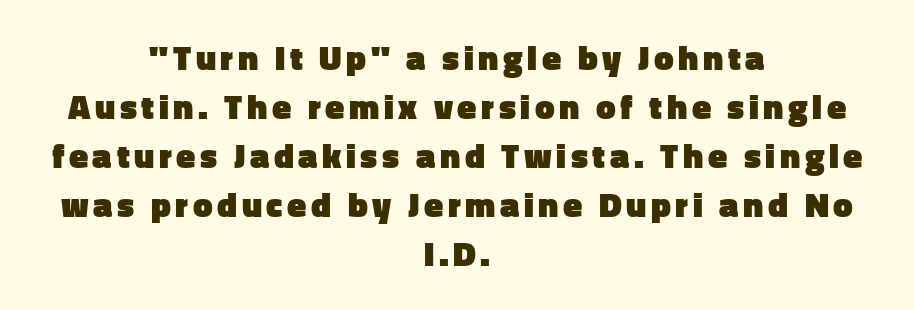
The image shows 35 px heavy sans-serif type, upright; set centered, normal line spacing (1.4x), not underlined; low stroke contrast and a medium x-height.
